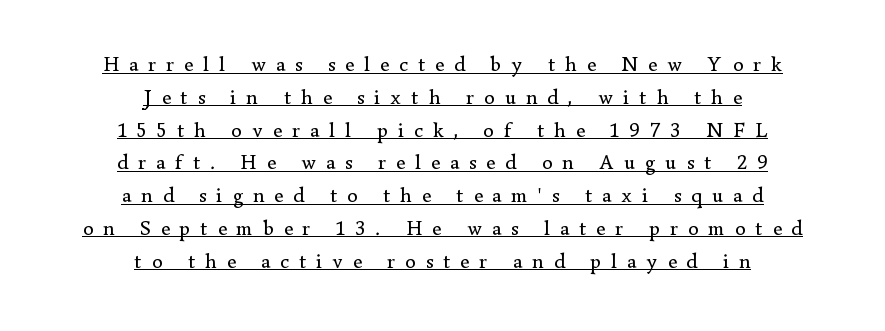
Interline gaps are of average width in this sample. A typesetter would call this heavily tracked-out type. No italicization has been applied; the sample stays upright. Heft: none added — not bold.
